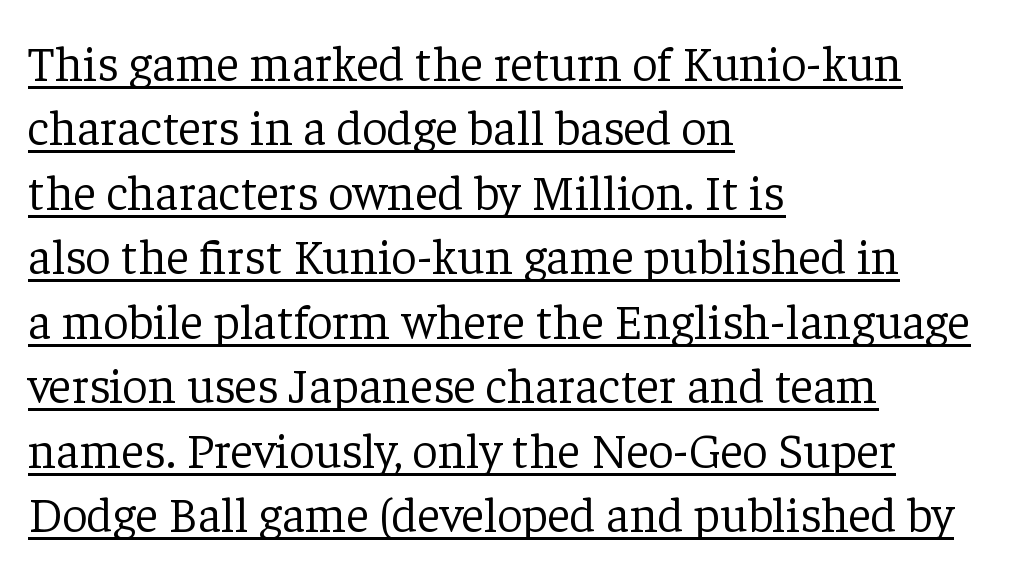
Q: Is the text bold? A: No.
Q: Is the text italic (slanted)? A: No, it is upright.
Q: Is the typeface a serif or a sans-serif typeface? A: Serif.
Q: Is the text underlined? A: Yes.
Q: How is the paragraph aligned? A: Left-aligned.
Q: Is the spacing between letters normal or unusually wide? A: Normal.
Q: Is the spacing between lines tight, normal or loose? A: Normal.
Q: Width (condensed, normal, or wide)? A: Normal.
Q: Stroke contrast? A: Low.
Q: x-height? A: Medium.
Q: Monospaced? A: No.
